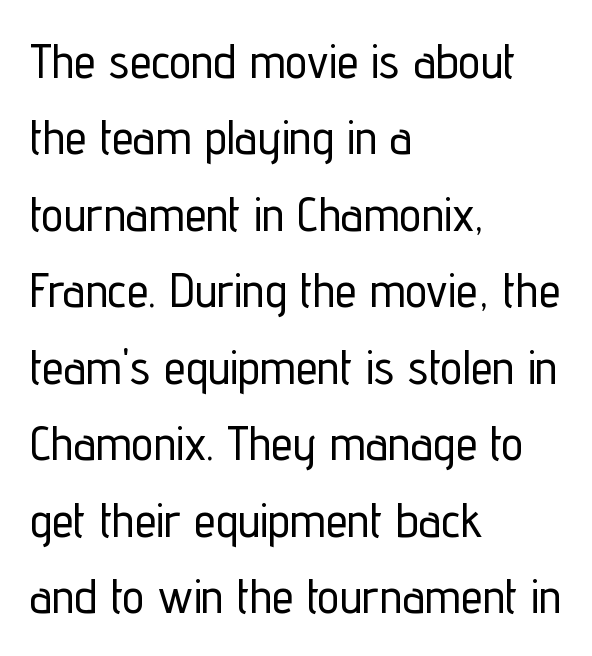
The typeface chosen for these lines omits serifs. Every character sits straight up, as roman type does. Words appear dense and cohesive because spacing is normal. Line beginnings align vertically; line endings do not.
